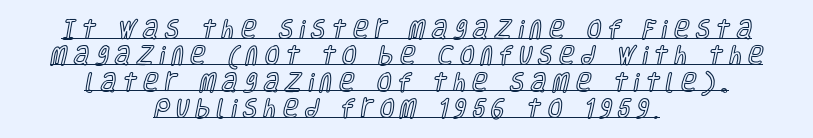
{"underline": "yes", "align": "center", "line_spacing": "normal", "line_spacing_ratio": 1.26, "letter_spacing": "wide", "letter_spacing_em": 0.31, "glyph_px": 21}
